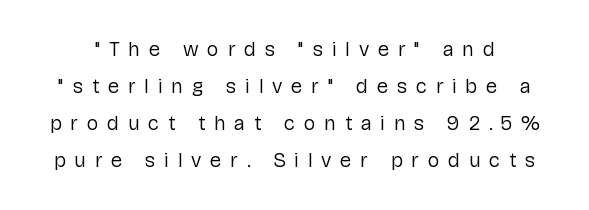
Each stroke keeps to a modest, everyday thickness or less. Does extra space separate the letters? Yes, quite a lot of it. Just letters on the line, the space beneath them empty. This is the regular roman posture of the typeface.
